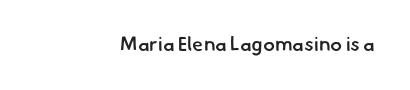
{"bold": "semi", "underline": "no", "align": "right", "letter_spacing": "normal", "letter_spacing_em": 0.0, "glyph_px": 20}
